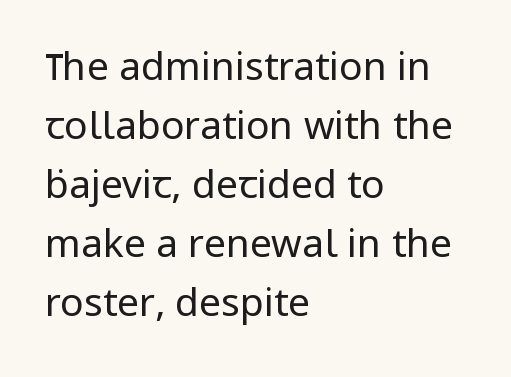
Check where the strokes stop: nothing finishes them off — pure sans. Short note: letters normally spaced. Compared with a typical body face, this is equally light or lighter still. Characters remain perfectly vertical along every line. Each row of text sits above clean, open space.
